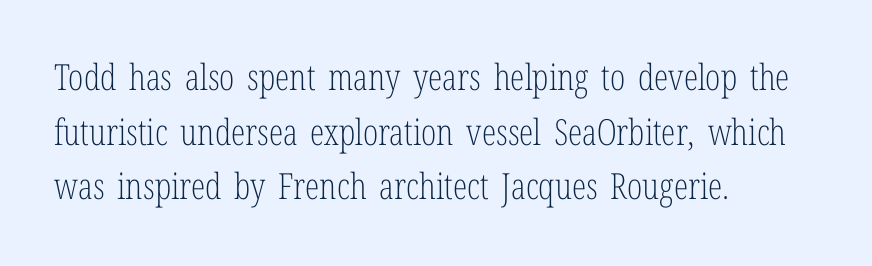
Q: Is the text bold? A: No.
Q: Is the text italic (slanted)? A: No, it is upright.
Q: Is the typeface a serif or a sans-serif typeface? A: Serif.
Q: Is the text underlined? A: No.
Q: How is the paragraph aligned? A: Left-aligned.
Q: Is the spacing between letters normal or unusually wide? A: Normal.
Q: Is the spacing between lines tight, normal or loose? A: Normal.
Q: Width (condensed, normal, or wide)? A: Condensed.
Q: Stroke contrast? A: Low.
Q: x-height? A: Medium.
Q: Monospaced? A: No.
